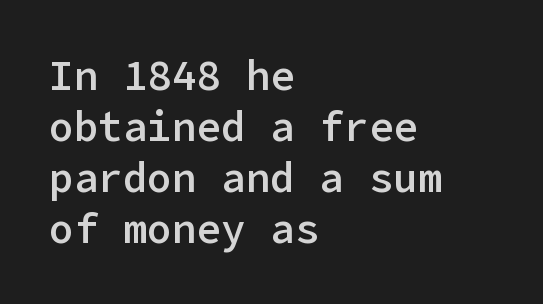
Q: Is the text bold? A: Semi-bold.
Q: Is the text italic (slanted)? A: No, it is upright.
Q: Is the typeface a serif or a sans-serif typeface? A: Sans-serif.
Q: Is the text underlined? A: No.
Q: How is the paragraph aligned? A: Left-aligned.
Q: Is the spacing between letters normal or unusually wide? A: Normal.
Q: Width (condensed, normal, or wide)? A: Normal.
Q: Stroke contrast? A: Low.
Q: x-height? A: Medium.
